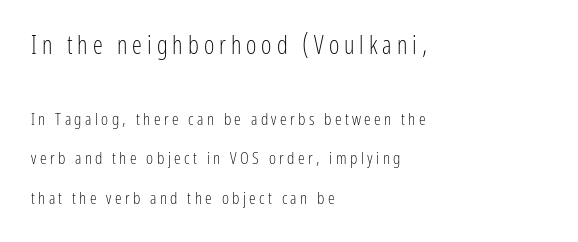
Q: Is the text bold? A: No.
Q: Is the text italic (slanted)? A: No, it is upright.
Q: Is the text underlined? A: No.
Q: How is the paragraph aligned? A: Left-aligned.
Q: Is the spacing between letters normal or unusually wide? A: Unusually wide.
Q: Is the spacing between lines tight, normal or loose? A: Loose.
Q: Which block of text is set in a larger size, the first (top) or the second (bottom)? A: The first (top) one.
